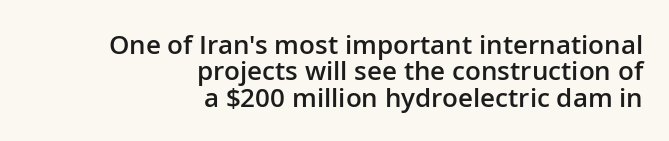
The image shows 26 px text type, upright; set right-aligned, tight line spacing (1.01x), normal letter spacing, not underlined.
